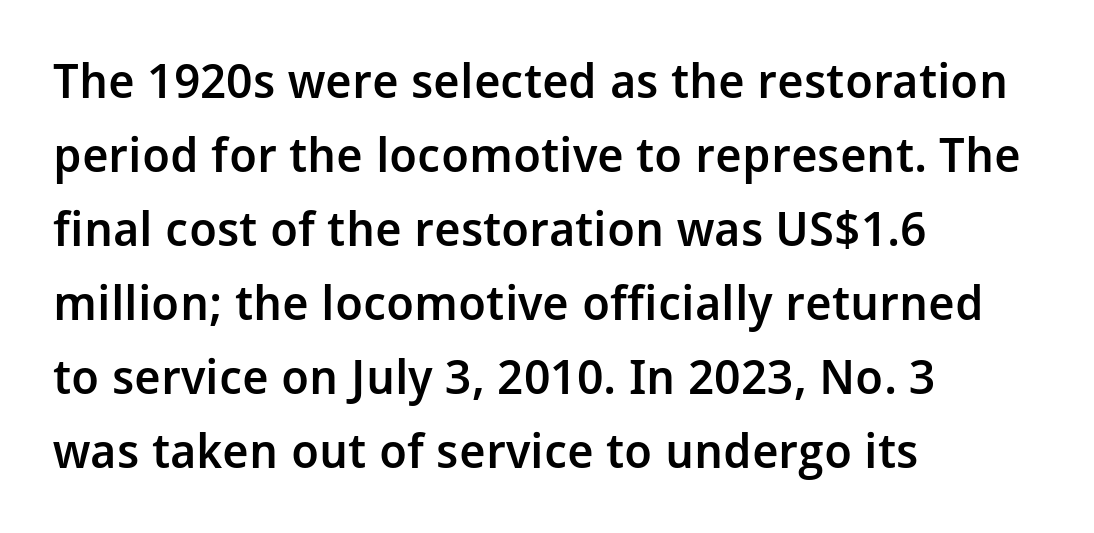
The image shows 48 px semibold sans-serif type, upright; set left-aligned, normal line spacing (1.54x), normal letter spacing, not underlined; low stroke contrast and a medium x-height.
